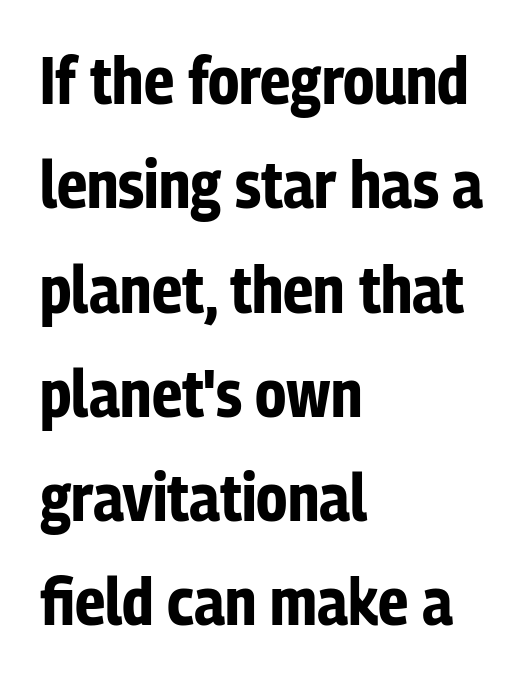
{"serif": "no", "italic": "no", "bold": "yes", "weight": "bold", "width": "condensed", "stroke_contrast": "low", "x_height": "medium", "monospaced": "no", "underline": "no", "align": "left", "line_spacing": "normal", "line_spacing_ratio": 1.58, "letter_spacing": "normal", "letter_spacing_em": 0.0, "glyph_px": 66}
